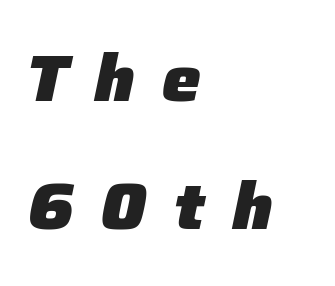
The image shows 65 px heavy type, italic (leaning right); set left-aligned, loose line spacing (1.97x), unusually wide letter spacing (+0.41 em), not underlined; low stroke contrast and a medium x-height.
